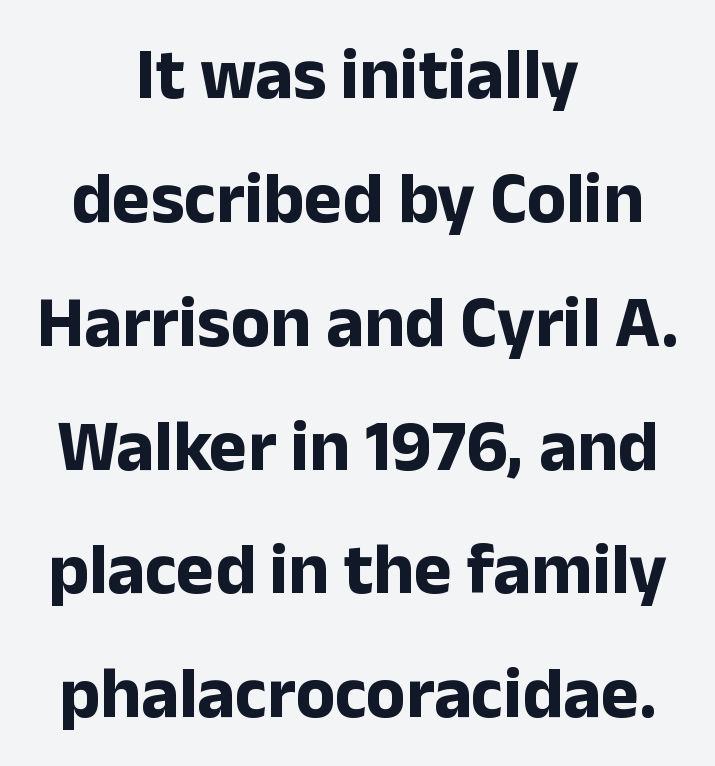
Q: Is the text bold? A: Yes.
Q: Is the text italic (slanted)? A: No, it is upright.
Q: Is the typeface a serif or a sans-serif typeface? A: Sans-serif.
Q: Is the text underlined? A: No.
Q: How is the paragraph aligned? A: Centered.
Q: Is the spacing between letters normal or unusually wide? A: Normal.
Q: Width (condensed, normal, or wide)? A: Normal.
Q: Stroke contrast? A: Low.
Q: x-height? A: Medium.
Q: Monospaced? A: No.
